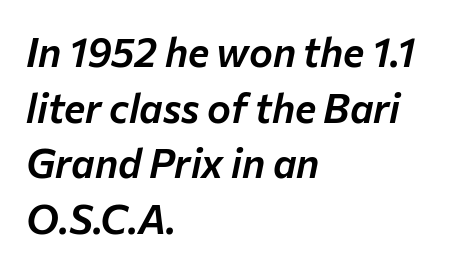
{"italic": "yes", "lean": "right", "slant_degrees": 12, "width": "normal", "stroke_contrast": "low", "x_height": "medium", "monospaced": "no", "underline": "no", "align": "left", "line_spacing": "normal", "line_spacing_ratio": 1.39, "letter_spacing": "normal", "letter_spacing_em": 0.0, "glyph_px": 40}
